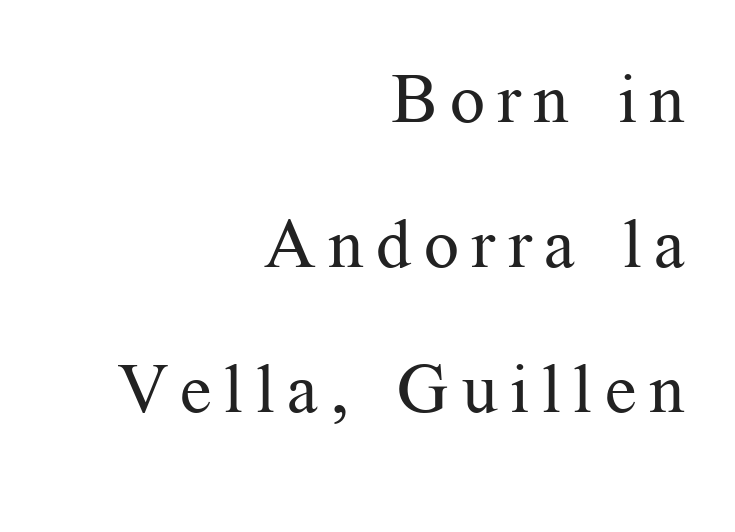
The image shows 69 px regular-weight serif type, upright; set right-aligned, loose line spacing (2.1x), not underlined; medium stroke contrast and a medium x-height.
